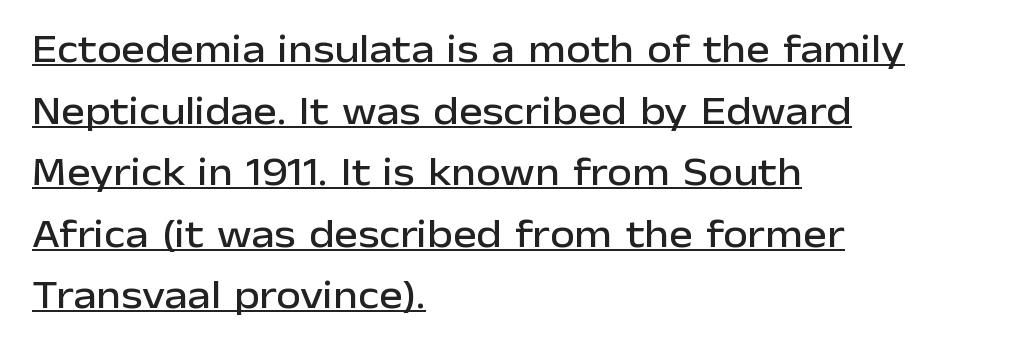
{"serif": "no", "italic": "no", "width": "normal", "stroke_contrast": "low", "x_height": "medium", "monospaced": "no", "underline": "yes", "align": "left", "line_spacing": "normal", "line_spacing_ratio": 1.54, "letter_spacing": "normal", "letter_spacing_em": 0.0, "glyph_px": 40}
